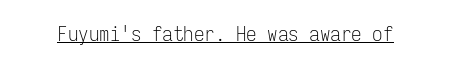
Q: Is the text bold? A: No.
Q: Is the text italic (slanted)? A: No, it is upright.
Q: Is the text underlined? A: Yes.
Q: Is the spacing between letters normal or unusually wide? A: Normal.
